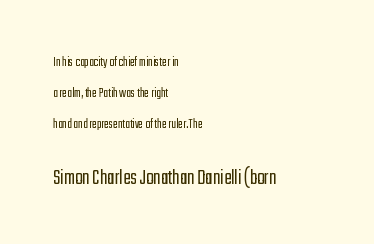
Q: Is the text bold? A: No.
Q: Is the text italic (slanted)? A: No, it is upright.
Q: Is the text underlined? A: No.
Q: How is the paragraph aligned? A: Left-aligned.
Q: Is the spacing between letters normal or unusually wide? A: Normal.
Q: Is the spacing between lines tight, normal or loose? A: Loose.
Q: Which block of text is set in a larger size, the first (top) or the second (bottom)? A: The second (bottom) one.
